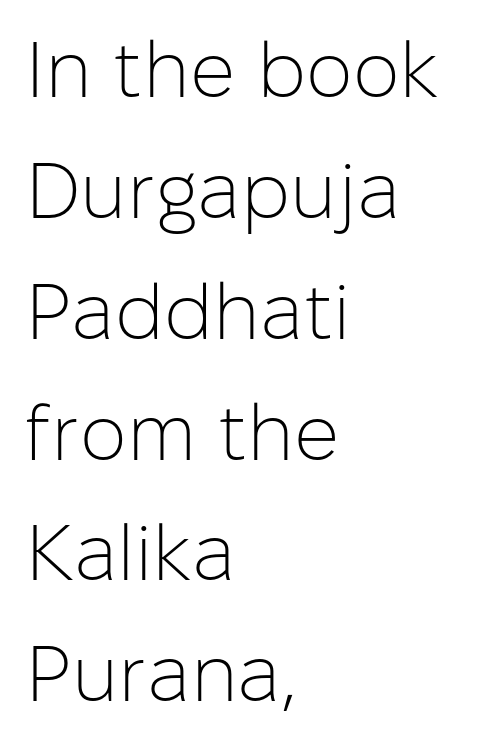
The image shows 79 px light sans-serif type, upright; set left-aligned, normal line spacing (1.53x), normal letter spacing, not underlined; low stroke contrast and a medium x-height.
